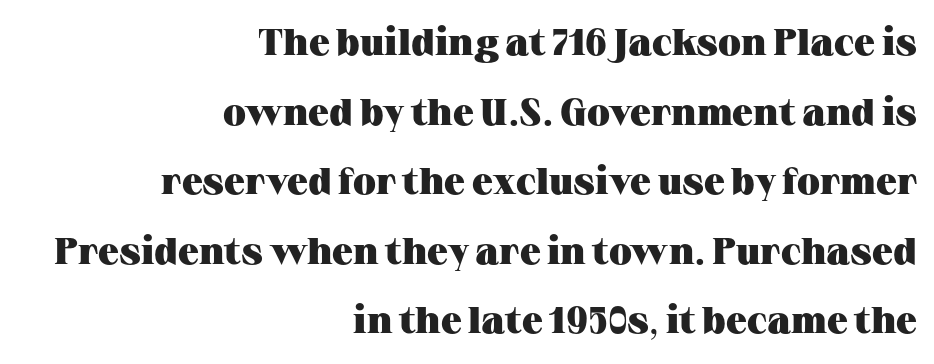
Q: Is the text bold? A: Yes.
Q: Is the text italic (slanted)? A: No, it is upright.
Q: Is the typeface a serif or a sans-serif typeface? A: Serif.
Q: Is the text underlined? A: No.
Q: How is the paragraph aligned? A: Right-aligned.
Q: Is the spacing between letters normal or unusually wide? A: Normal.
Q: Width (condensed, normal, or wide)? A: Wide.
Q: Stroke contrast? A: Medium.
Q: x-height? A: Medium.
Q: Monospaced? A: No.
